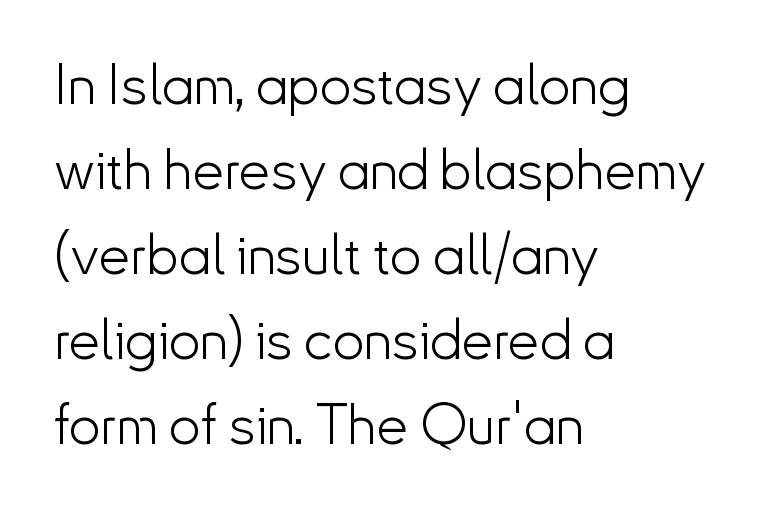
The cut favours lightness, reaching ordinary text weight at its darkest. Left-aligned paragraph, ragged on the right. Only glyphs here, with clear space below each row. Think of a printed novel: that variable character pitch is what you see here. These lines keep a tight, regular rhythm from letter to letter. Nope, not italic — everything's standing straight.
